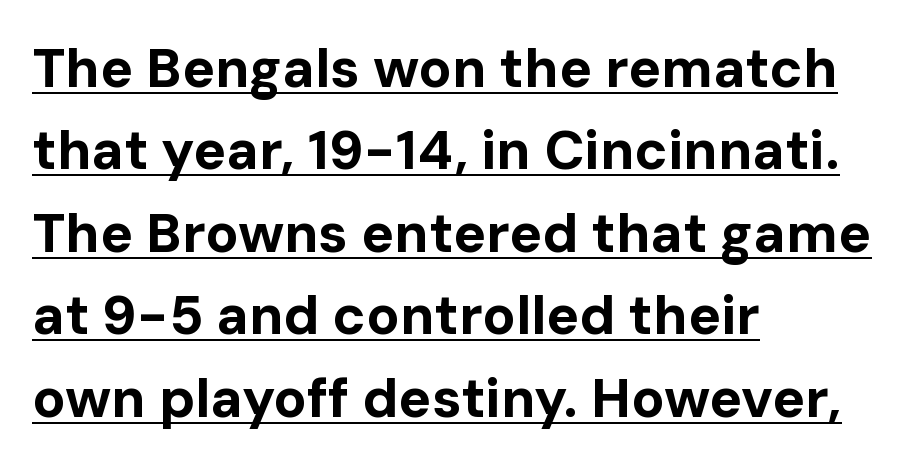
Q: Is the text bold? A: Yes.
Q: Is the text italic (slanted)? A: No, it is upright.
Q: Is the typeface a serif or a sans-serif typeface? A: Sans-serif.
Q: Is the text underlined? A: Yes.
Q: How is the paragraph aligned? A: Left-aligned.
Q: Is the spacing between letters normal or unusually wide? A: Normal.
Q: Is the spacing between lines tight, normal or loose? A: Normal.
Q: Width (condensed, normal, or wide)? A: Normal.
Q: Stroke contrast? A: Low.
Q: x-height? A: Medium.
Q: Monospaced? A: No.
